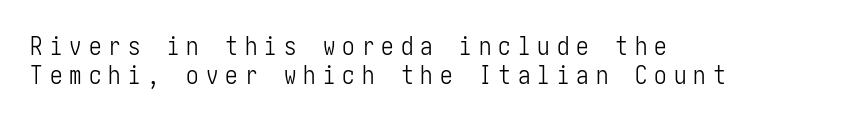
{"italic": "no", "bold": "no", "underline": "no", "align": "left", "line_spacing_ratio": 1.17, "letter_spacing": "wide", "letter_spacing_em": 0.28, "glyph_px": 25}
